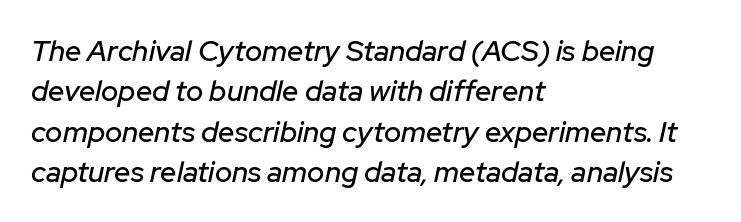
No extra tracking has been applied to these lines. The passage shown is typed in a proportional face where columns would drift. Any mark beneath the type? The region is blank. Slanted lettering throughout.
